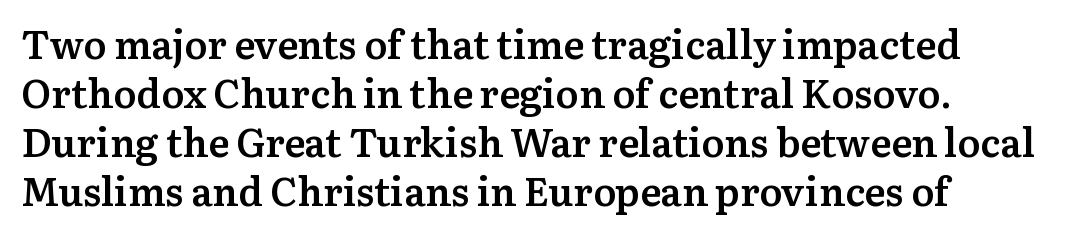
The image shows 39 px semibold serif type, upright; set normal line spacing (1.26x), normal letter spacing, not underlined; medium stroke contrast and a medium x-height.
